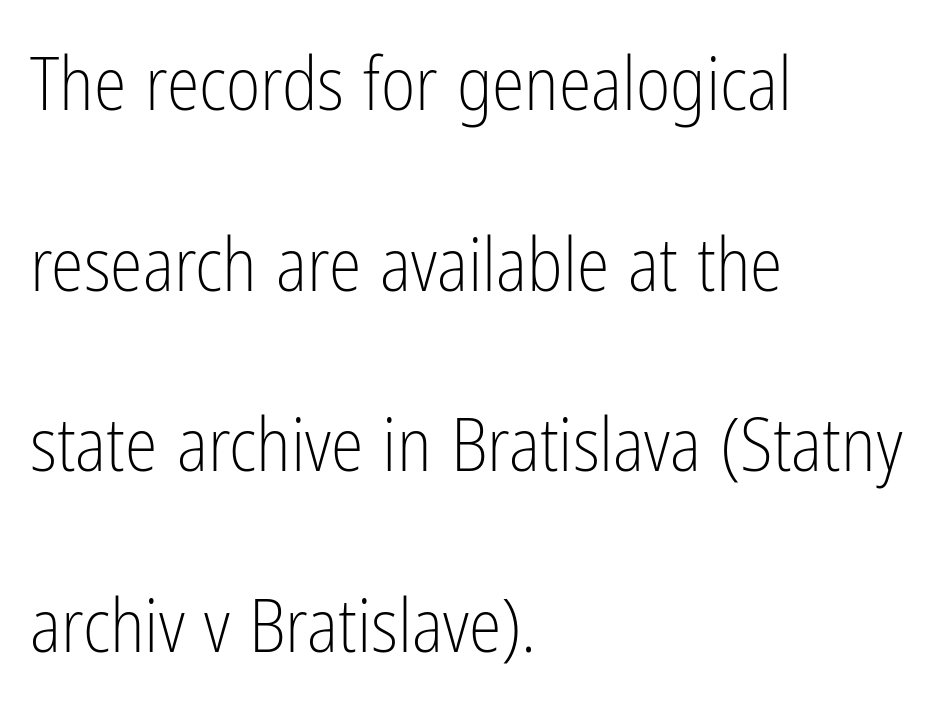
The image shows 74 px light, condensed sans-serif type, upright; set left-aligned, loose line spacing (2.44x), normal letter spacing, not underlined; low stroke contrast and a medium x-height.
